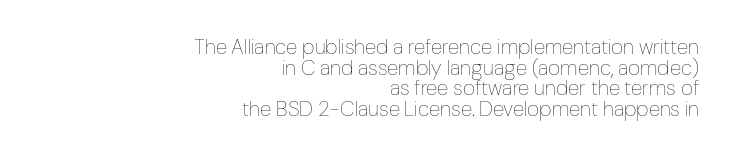
Q: Is the text bold? A: No.
Q: Is the text italic (slanted)? A: No, it is upright.
Q: Is the text underlined? A: No.
Q: How is the paragraph aligned? A: Right-aligned.
Q: Is the spacing between letters normal or unusually wide? A: Normal.
Q: Is the spacing between lines tight, normal or loose? A: Tight.
